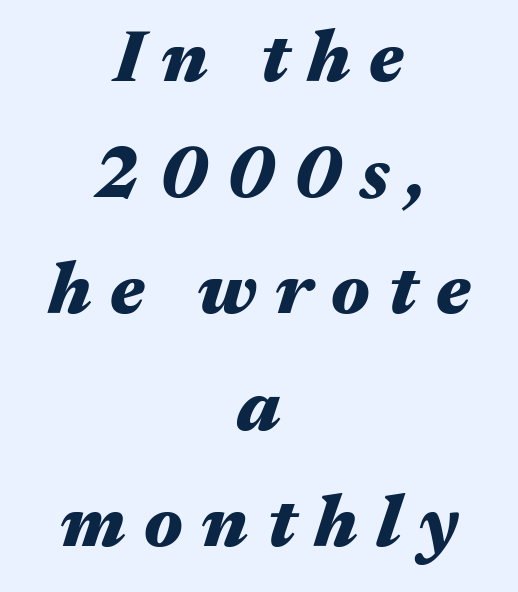
The image shows 74 px heavy, wide type, italic (leaning right); set centered, normal line spacing (1.57x), unusually wide letter spacing (+0.25 em), not underlined; medium stroke contrast and a medium x-height.
